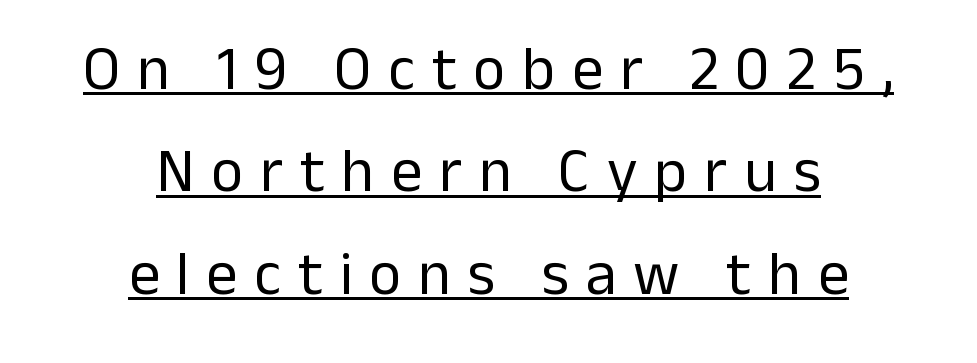
{"serif": "no", "italic": "no", "bold": "no", "weight": "regular", "width": "normal", "stroke_contrast": "low", "x_height": "medium", "monospaced": "no", "underline": "yes", "align": "center", "line_spacing": "normal", "line_spacing_ratio": 1.65, "letter_spacing": "wide", "letter_spacing_em": 0.27, "glyph_px": 62}
